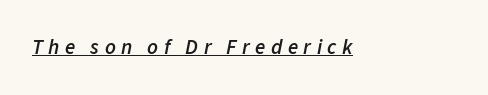
The image shows 21 px text type, italic (leaning right); set unusually wide letter spacing (+0.26 em), underlined.
